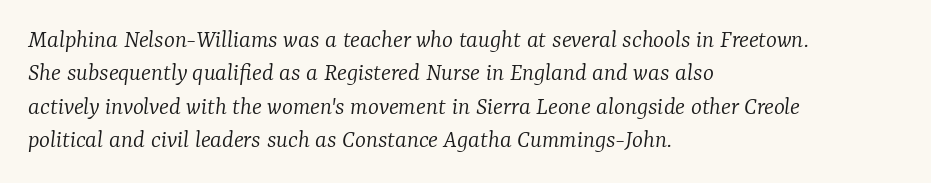
Q: Is the text bold? A: No.
Q: Is the text italic (slanted)? A: Yes, it leans right by about 7 degrees.
Q: Is the text underlined? A: No.
Q: How is the paragraph aligned? A: Left-aligned.
Q: Is the spacing between letters normal or unusually wide? A: Normal.
Q: Is the spacing between lines tight, normal or loose? A: Normal.
